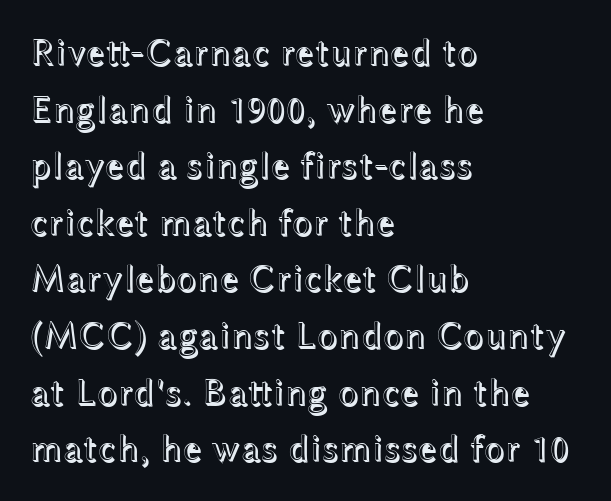
The image shows 38 px wide type, upright; set left-aligned, normal line spacing (1.49x), normal letter spacing, not underlined; a medium x-height.
